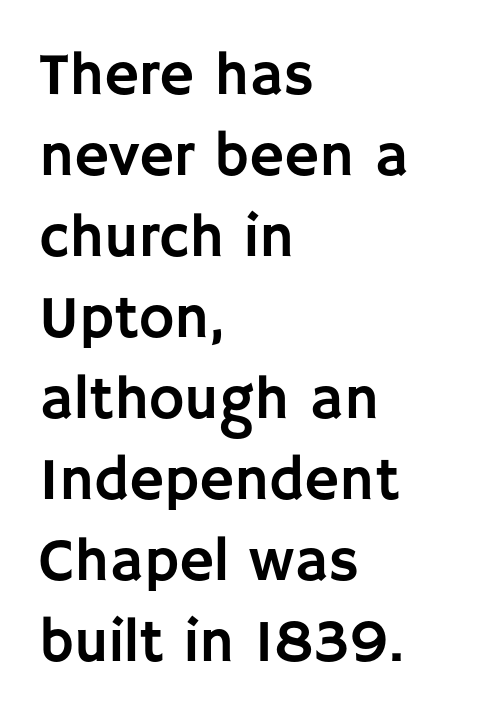
The lettering holds an erect, upright posture throughout. Default kerning and tracking; the words read as compact shapes. Type without underlining. Leftover space on each line is placed entirely after the last word. Regarding serifs, this sample does without them. The line-height multiplier appears to be the usual default.
